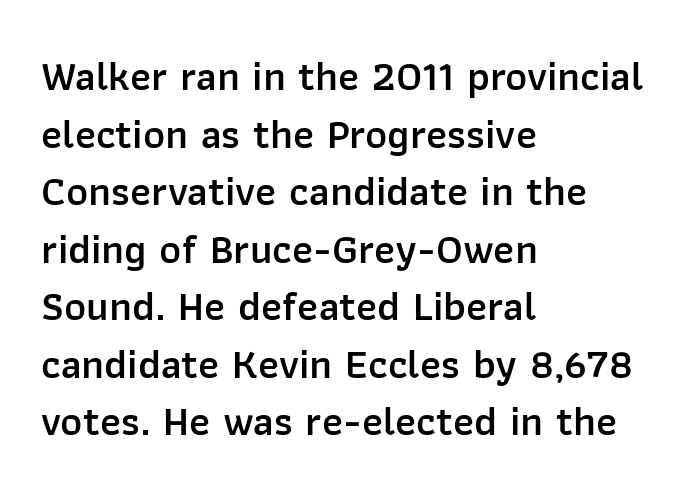
Q: Is the text bold? A: Semi-bold.
Q: Is the text italic (slanted)? A: No, it is upright.
Q: Is the typeface a serif or a sans-serif typeface? A: Sans-serif.
Q: Is the text underlined? A: No.
Q: How is the paragraph aligned? A: Left-aligned.
Q: Is the spacing between letters normal or unusually wide? A: Normal.
Q: Is the spacing between lines tight, normal or loose? A: Normal.
Q: Width (condensed, normal, or wide)? A: Normal.
Q: Stroke contrast? A: Low.
Q: x-height? A: Medium.
Q: Monospaced? A: No.
